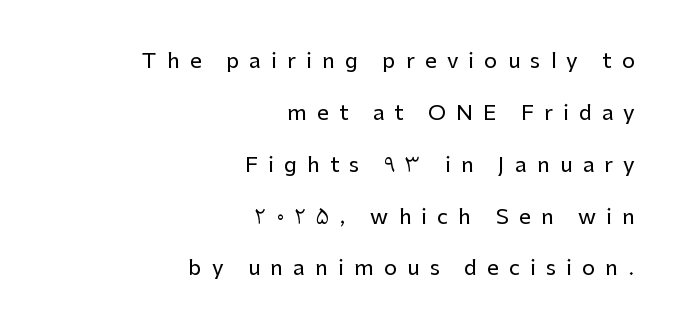
Typeset ragged left — the right edge is the straight one. Notice the wide empty band between every row — that's loose leading. The passage shown is not underscored anywhere. Glyph-to-glyph distance is far greater than everyday printed text. Nope, not italic — everything's standing straight.
